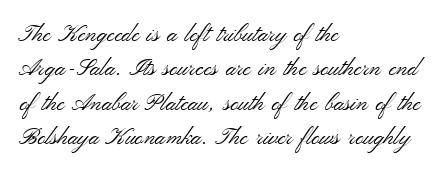
Observe the ordinary spacing: letters are neighbours, not strangers. Only glyphs here, with clear space below each row. Honestly, the row spacing looks completely unremarkable. No letter is thick-stroked: the sample isn't bold.
